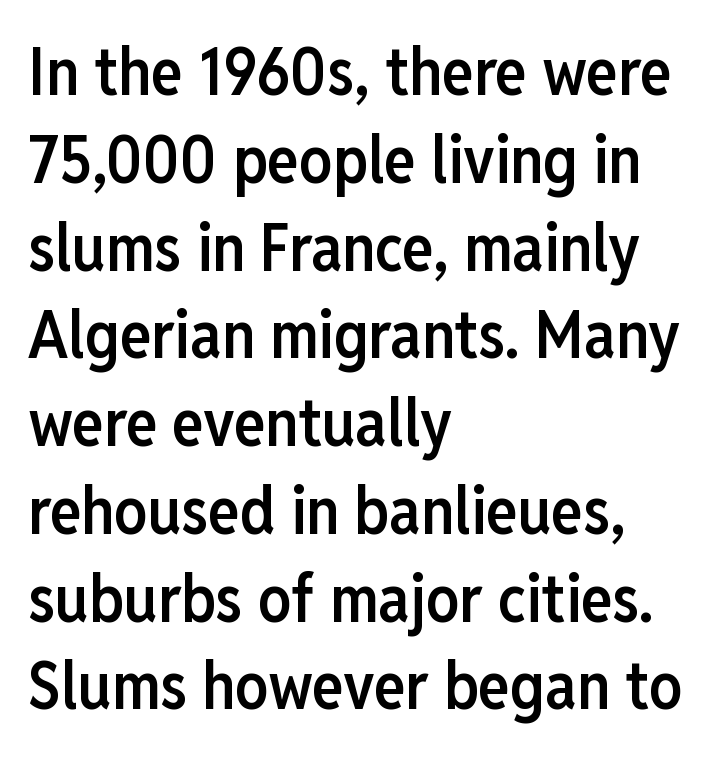
Weight: semibold (demi). Caption: multi-line text, flush left, ragged right. The horizontal fit of the characters is conventional and even. Do the letters lean? They stand straight.
